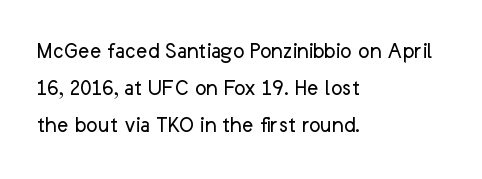
Vertical strokes here are truly vertical. Every row of glyphs begins at an identical x-position on the left. Between one letter and the next there's only the usual sliver of space. Only glyphs here, with clear space below each row.
